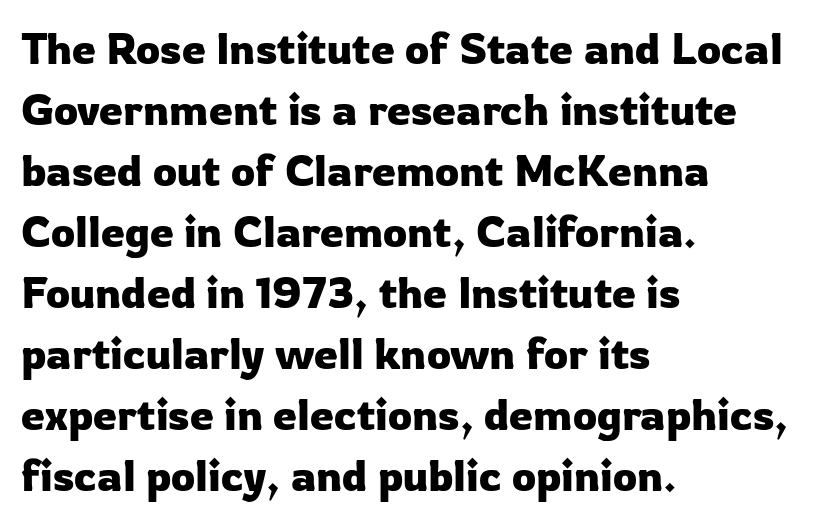
{"serif": "no", "italic": "no", "width": "normal", "stroke_contrast": "low", "x_height": "medium", "monospaced": "no", "underline": "no", "align": "left", "line_spacing": "normal", "line_spacing_ratio": 1.42, "letter_spacing": "normal", "letter_spacing_em": 0.0, "glyph_px": 43}
